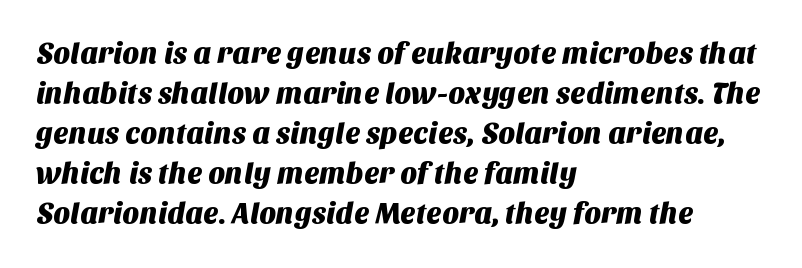
The leading is moderate, giving the passage an even texture. This rendering employs a face without finishing strokes, i.e., a sans-serif. These lines keep a tight, regular rhythm from letter to letter. Has an underline been added? It has not. Casual observation: everything's shoved over to the left.
